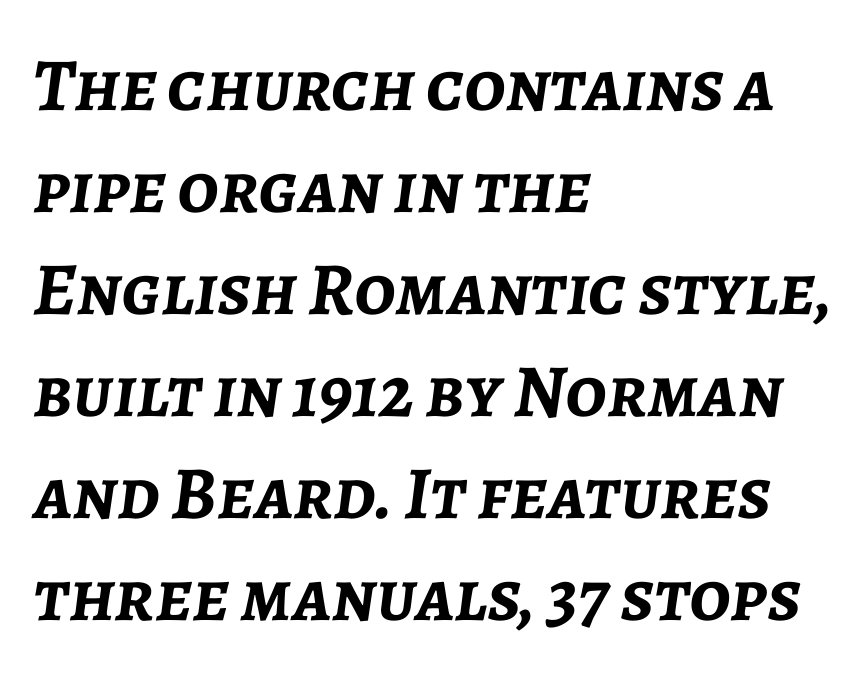
Q: Is the text bold? A: Yes.
Q: Is the text italic (slanted)? A: Yes, it leans right by about 7 degrees.
Q: Is the text underlined? A: No.
Q: How is the paragraph aligned? A: Left-aligned.
Q: Is the spacing between letters normal or unusually wide? A: Normal.
Q: Is the spacing between lines tight, normal or loose? A: Normal.
Q: Width (condensed, normal, or wide)? A: Normal.
Q: Stroke contrast? A: Low.
Q: x-height? A: Medium.
Q: Monospaced? A: No.
